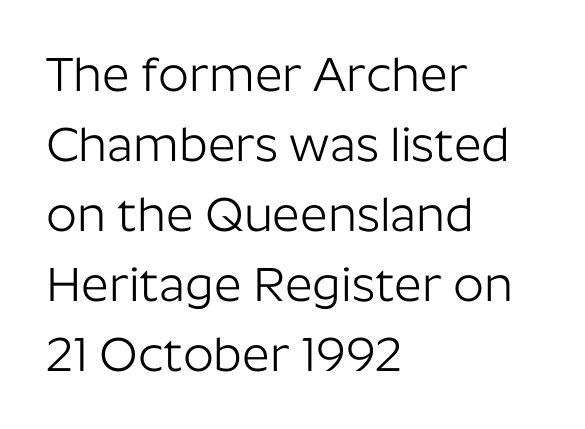
{"serif": "no", "italic": "no", "bold": "no", "weight": "light", "width": "normal", "stroke_contrast": "low", "x_height": "medium", "monospaced": "no", "underline": "no", "align": "left", "line_spacing": "normal", "line_spacing_ratio": 1.46, "letter_spacing": "normal", "letter_spacing_em": 0.0, "glyph_px": 48}
